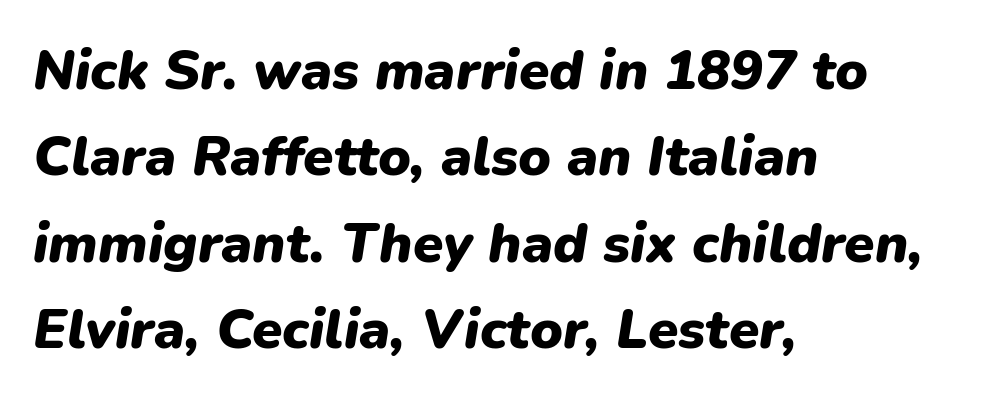
Q: Is the text bold? A: Yes.
Q: Is the text italic (slanted)? A: Yes, it leans right by about 9 degrees.
Q: Is the text underlined? A: No.
Q: How is the paragraph aligned? A: Left-aligned.
Q: Is the spacing between letters normal or unusually wide? A: Normal.
Q: Is the spacing between lines tight, normal or loose? A: Normal.
Q: Width (condensed, normal, or wide)? A: Normal.
Q: Stroke contrast? A: Low.
Q: x-height? A: Medium.
Q: Monospaced? A: No.
